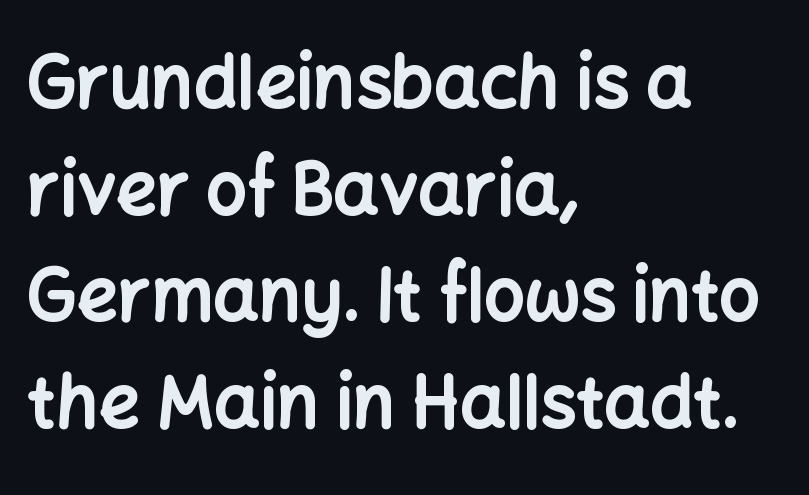
Q: Is the text bold? A: Yes.
Q: Is the text italic (slanted)? A: No, it is upright.
Q: Is the typeface a serif or a sans-serif typeface? A: Sans-serif.
Q: Is the text underlined? A: No.
Q: How is the paragraph aligned? A: Left-aligned.
Q: Is the spacing between letters normal or unusually wide? A: Normal.
Q: Is the spacing between lines tight, normal or loose? A: Normal.
Q: Width (condensed, normal, or wide)? A: Normal.
Q: Stroke contrast? A: Low.
Q: x-height? A: Medium.
Q: Monospaced? A: No.
